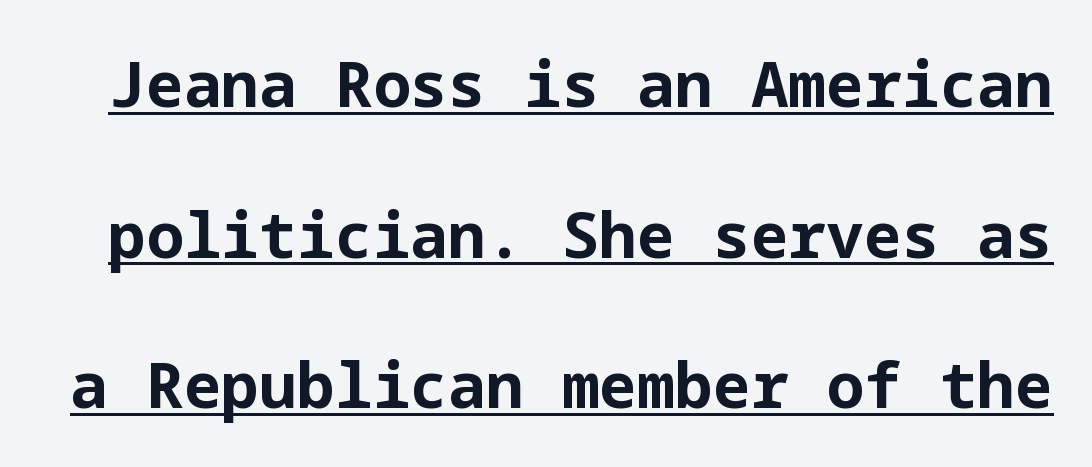
The image shows 63 px bold sans-serif type, upright; set loose line spacing (2.39x), normal letter spacing, underlined; low stroke contrast and a medium x-height.
